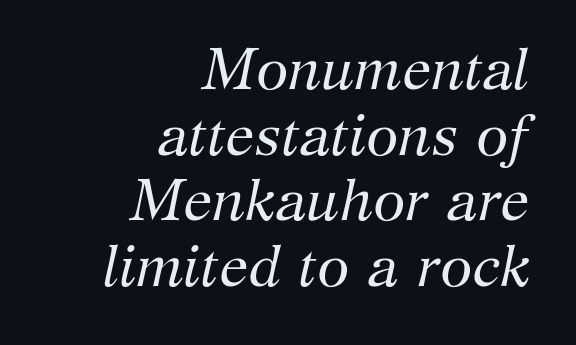
Q: Is the text bold? A: No.
Q: Is the text italic (slanted)? A: Yes, it leans right by about 12 degrees.
Q: Is the typeface a serif or a sans-serif typeface? A: Serif.
Q: Is the text underlined? A: No.
Q: How is the paragraph aligned? A: Right-aligned.
Q: Is the spacing between letters normal or unusually wide? A: Normal.
Q: Is the spacing between lines tight, normal or loose? A: Tight.
Q: Width (condensed, normal, or wide)? A: Normal.
Q: Stroke contrast? A: Medium.
Q: x-height? A: Medium.
Q: Monospaced? A: No.
